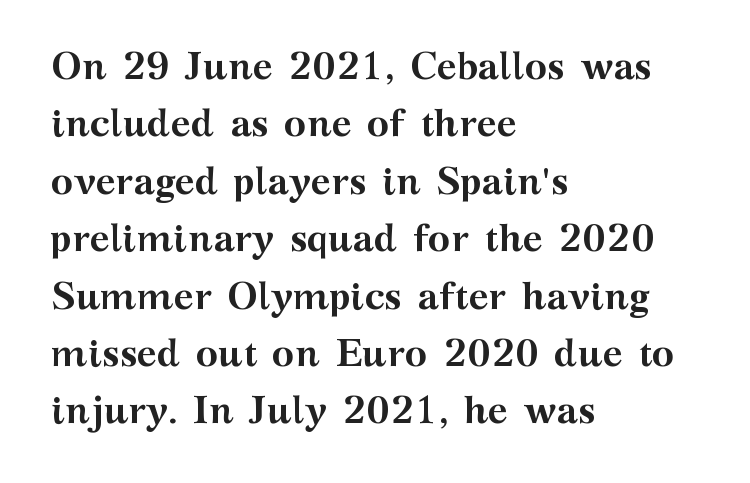
{"serif": "yes", "italic": "no", "bold": "yes", "weight": "semibold", "width": "wide", "stroke_contrast": "medium", "x_height": "medium", "monospaced": "no", "underline": "no", "align": "left", "line_spacing": "normal", "line_spacing_ratio": 1.51, "letter_spacing": "normal", "letter_spacing_em": 0.0, "glyph_px": 38}
